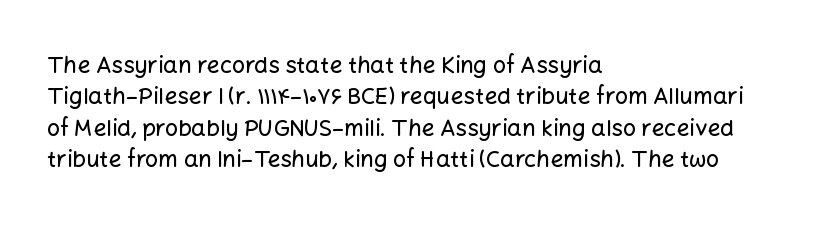
{"italic": "no", "underline": "no", "align": "left", "line_spacing": "normal", "line_spacing_ratio": 1.36, "letter_spacing": "normal", "letter_spacing_em": 0.0, "glyph_px": 23}
